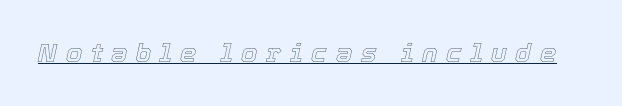
Q: Is the text italic (slanted)? A: Yes, it leans right by about 12 degrees.
Q: Is the text underlined? A: Yes.
Q: Is the spacing between letters normal or unusually wide? A: Unusually wide.
